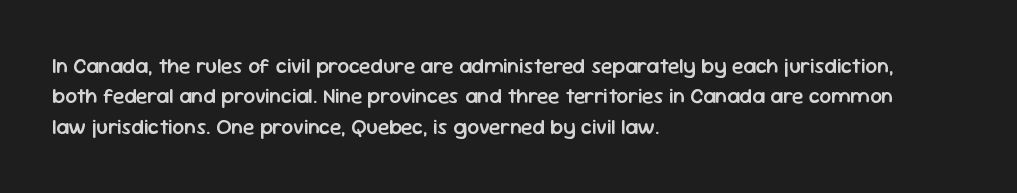
The image shows 21 px text type, upright; set left-aligned, normal line spacing (1.45x), normal letter spacing, not underlined.
